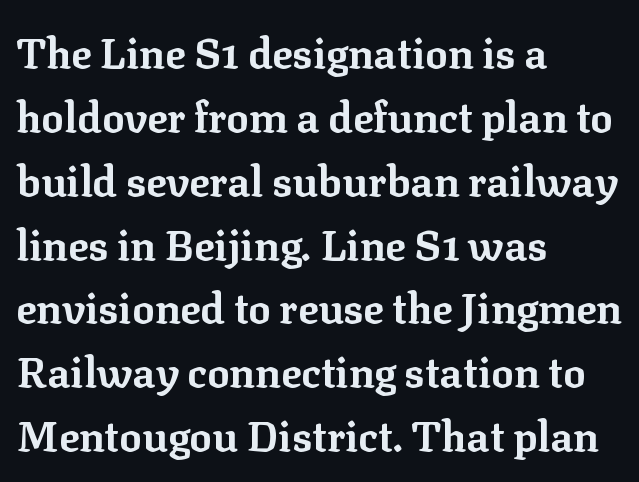
{"serif": "yes", "italic": "no", "bold": "yes", "weight": "bold", "width": "normal", "stroke_contrast": "low", "x_height": "medium", "monospaced": "no", "underline": "no", "align": "left", "line_spacing": "normal", "line_spacing_ratio": 1.52, "letter_spacing": "normal", "letter_spacing_em": 0.0, "glyph_px": 42}
